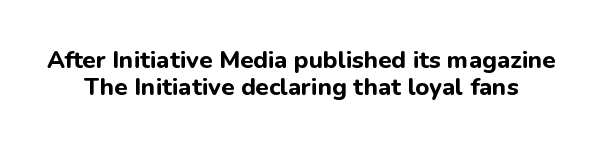
Bold? Absolutely — the strokes are thick and heavy. One glance says dense: line gaps are narrower than usual. Observe the ordinary spacing: letters are neighbours, not strangers. The passage shown is not underscored anywhere. Do the letters lean? They stand straight.
